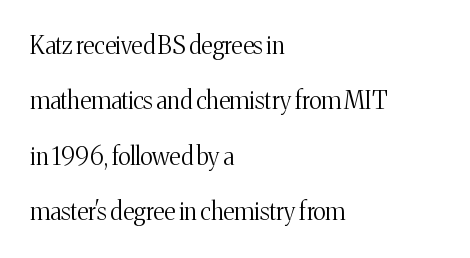
{"italic": "no", "bold": "no", "underline": "no", "align": "left", "line_spacing": "loose", "line_spacing_ratio": 2.31, "letter_spacing": "normal", "letter_spacing_em": 0.0, "glyph_px": 24}
